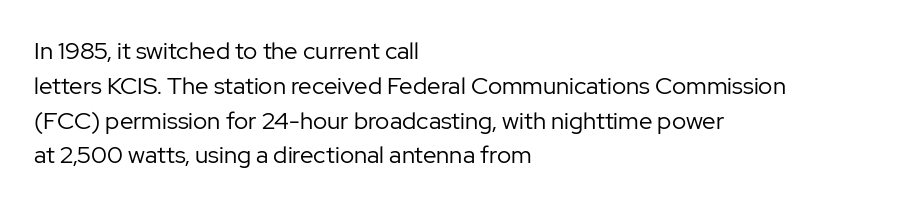
Q: Is the text bold? A: No.
Q: Is the text italic (slanted)? A: No, it is upright.
Q: Is the text underlined? A: No.
Q: How is the paragraph aligned? A: Left-aligned.
Q: Is the spacing between letters normal or unusually wide? A: Normal.
Q: Is the spacing between lines tight, normal or loose? A: Normal.
